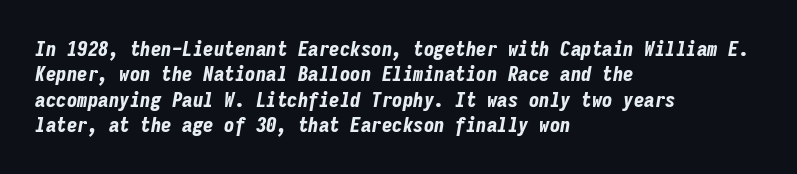
Q: Is the text bold? A: Yes.
Q: Is the text italic (slanted)? A: Yes, it leans right by about 9 degrees.
Q: Is the text underlined? A: No.
Q: How is the paragraph aligned? A: Left-aligned.
Q: Is the spacing between letters normal or unusually wide? A: Normal.
